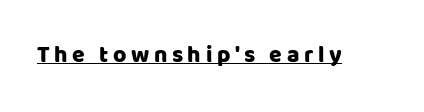
{"italic": "no", "underline": "yes", "letter_spacing": "wide", "letter_spacing_em": 0.2, "glyph_px": 23}
